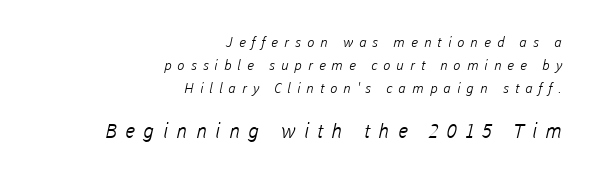
The image shows 20 px text type; set right-aligned, normal line spacing (1.64x), unusually wide letter spacing (+0.42 em), not underlined; the second (bottom) block is 1.43x larger.
